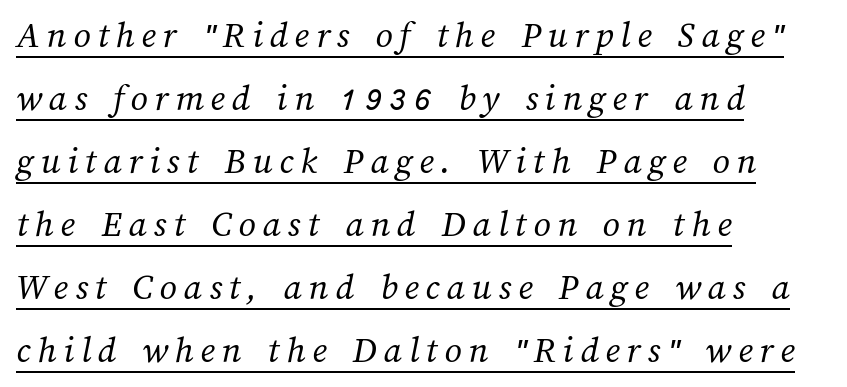
Spacing verdict: proportional, widths tailored to each character. Leading: standard. The passage is arranged the way most books set body copy — flush left. Stroke mass is kept to a normal reading level or below.
